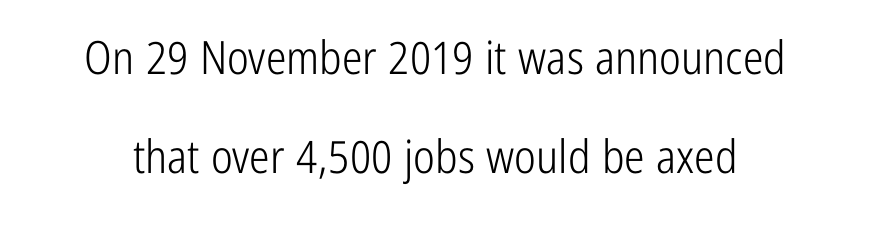
{"serif": "no", "italic": "no", "bold": "no", "weight": "light", "width": "condensed", "stroke_contrast": "low", "x_height": "medium", "monospaced": "no", "underline": "no", "line_spacing": "loose", "line_spacing_ratio": 2.16, "letter_spacing": "normal", "letter_spacing_em": 0.0, "glyph_px": 46}
